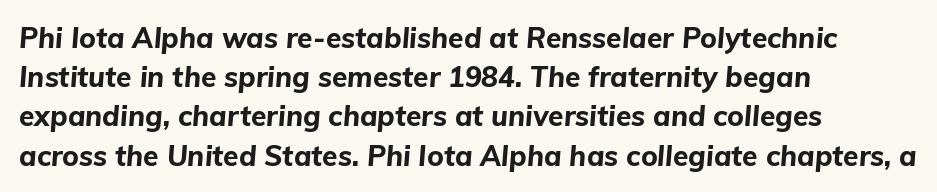
{"italic": "yes", "lean": "right", "slant_degrees": 5, "bold": "yes", "weight": "bold", "width": "normal", "stroke_contrast": "low", "x_height": "medium", "monospaced": "no", "underline": "no", "align": "left", "line_spacing": "normal", "line_spacing_ratio": 1.4, "letter_spacing": "normal", "letter_spacing_em": 0.0, "glyph_px": 28}
